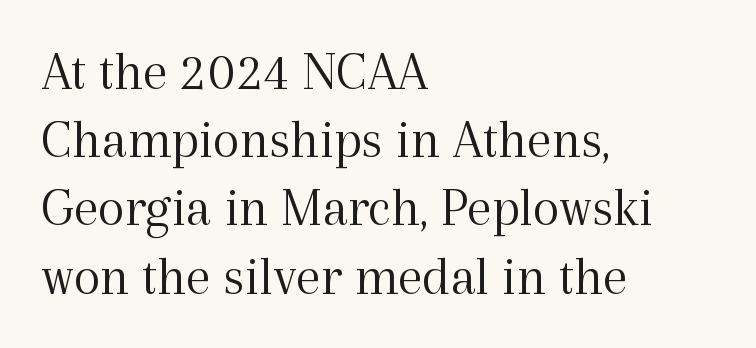
Q: Is the text bold? A: No.
Q: Is the text italic (slanted)? A: No, it is upright.
Q: Is the typeface a serif or a sans-serif typeface? A: Serif.
Q: Is the text underlined? A: No.
Q: How is the paragraph aligned? A: Left-aligned.
Q: Is the spacing between letters normal or unusually wide? A: Normal.
Q: Width (condensed, normal, or wide)? A: Normal.
Q: x-height? A: Medium.
Q: Monospaced? A: No.
